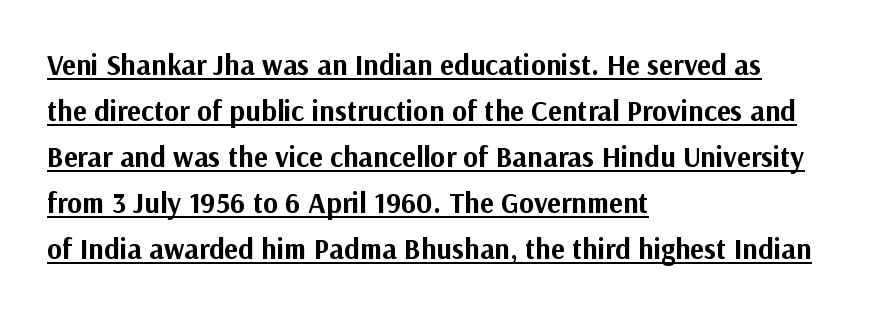
Q: Is the text bold? A: Yes.
Q: Is the text italic (slanted)? A: No, it is upright.
Q: Is the typeface a serif or a sans-serif typeface? A: Sans-serif.
Q: Is the text underlined? A: Yes.
Q: How is the paragraph aligned? A: Left-aligned.
Q: Is the spacing between letters normal or unusually wide? A: Normal.
Q: Is the spacing between lines tight, normal or loose? A: Normal.
Q: Width (condensed, normal, or wide)? A: Normal.
Q: Stroke contrast? A: Medium.
Q: x-height? A: Medium.
Q: Monospaced? A: No.
